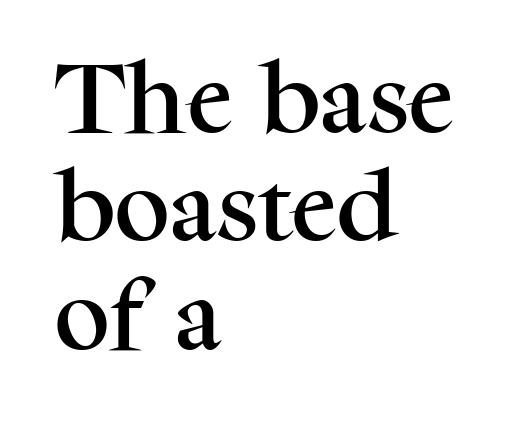
Q: Is the text italic (slanted)? A: No, it is upright.
Q: Is the typeface a serif or a sans-serif typeface? A: Serif.
Q: Is the text underlined? A: No.
Q: How is the paragraph aligned? A: Left-aligned.
Q: Is the spacing between letters normal or unusually wide? A: Normal.
Q: Is the spacing between lines tight, normal or loose? A: Normal.
Q: Width (condensed, normal, or wide)? A: Normal.
Q: Stroke contrast? A: Medium.
Q: x-height? A: Medium.
Q: Monospaced? A: No.
